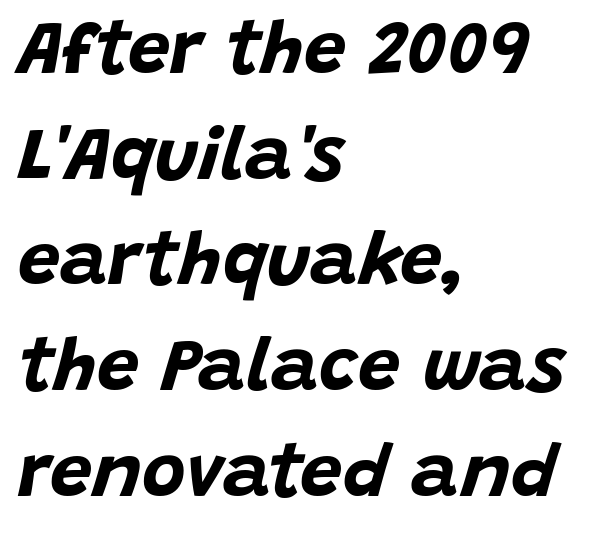
{"italic": "yes", "lean": "right", "slant_degrees": 15, "bold": "yes", "weight": "bold", "width": "normal", "stroke_contrast": "low", "x_height": "large", "monospaced": "no", "underline": "no", "align": "left", "line_spacing": "normal", "line_spacing_ratio": 1.41, "letter_spacing": "normal", "letter_spacing_em": 0.0, "glyph_px": 75}
